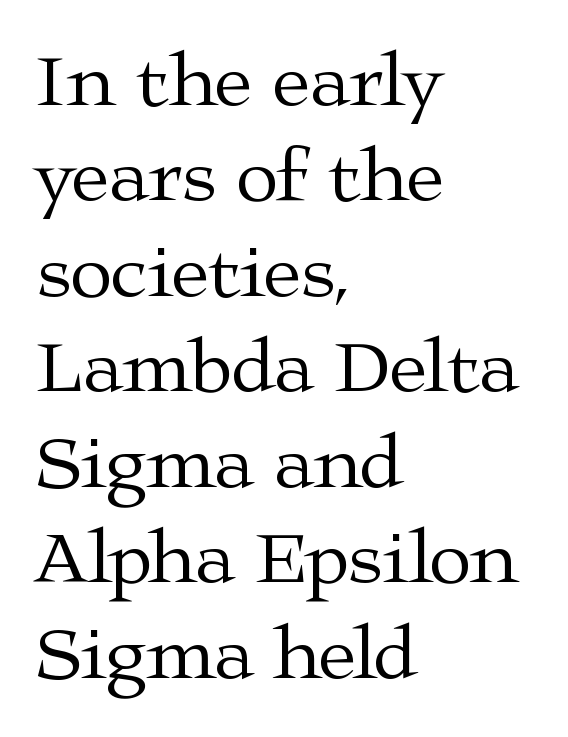
{"serif": "yes", "italic": "no", "bold": "no", "weight": "regular", "width": "wide", "stroke_contrast": "medium", "x_height": "medium", "monospaced": "no", "underline": "no", "align": "left", "line_spacing_ratio": 1.24, "letter_spacing": "normal", "letter_spacing_em": 0.0, "glyph_px": 77}
